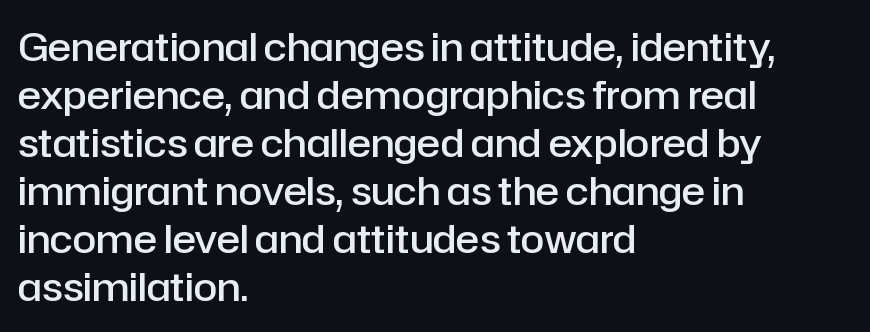
{"serif": "no", "italic": "no", "bold": "semi", "weight": "semibold", "width": "normal", "stroke_contrast": "low", "x_height": "medium", "monospaced": "no", "underline": "no", "align": "left", "line_spacing_ratio": 1.23, "letter_spacing": "normal", "letter_spacing_em": 0.0, "glyph_px": 39}
